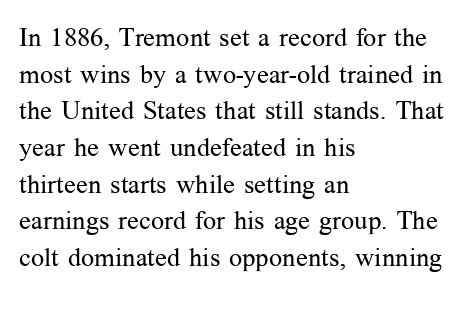
Q: Is the text bold? A: No.
Q: Is the text italic (slanted)? A: No, it is upright.
Q: Is the text underlined? A: No.
Q: How is the paragraph aligned? A: Left-aligned.
Q: Is the spacing between letters normal or unusually wide? A: Normal.
Q: Is the spacing between lines tight, normal or loose? A: Normal.
